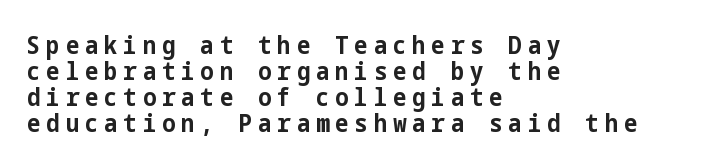
Q: Is the text bold? A: Yes.
Q: Is the text italic (slanted)? A: No, it is upright.
Q: Is the text underlined? A: No.
Q: How is the paragraph aligned? A: Left-aligned.
Q: Is the spacing between letters normal or unusually wide? A: Unusually wide.
Q: Is the spacing between lines tight, normal or loose? A: Tight.
